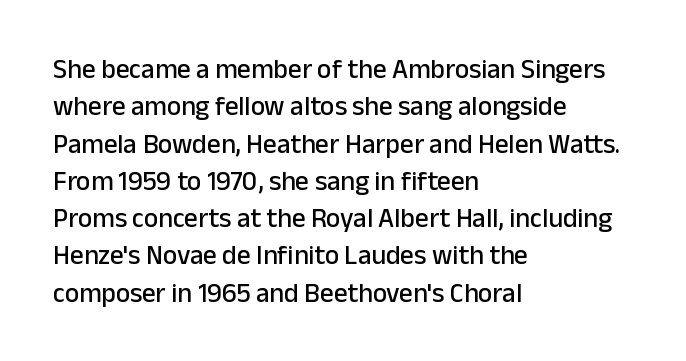
{"italic": "no", "underline": "no", "align": "left", "line_spacing": "normal", "line_spacing_ratio": 1.38, "letter_spacing": "normal", "letter_spacing_em": 0.0, "glyph_px": 27}
